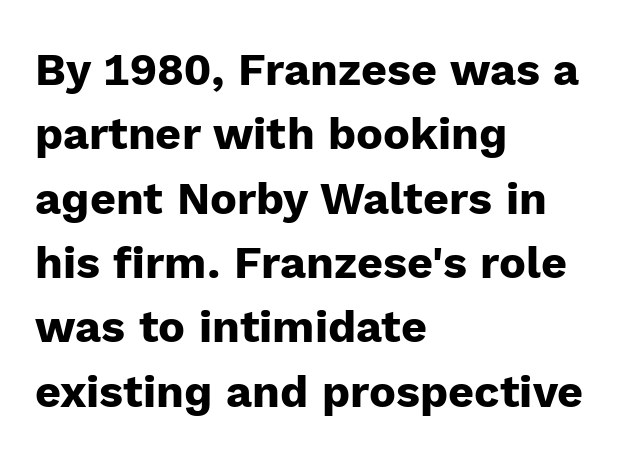
The image shows 45 px heavy sans-serif type, upright; set left-aligned, normal line spacing (1.43x), normal letter spacing, not underlined; low stroke contrast and a medium x-height.
